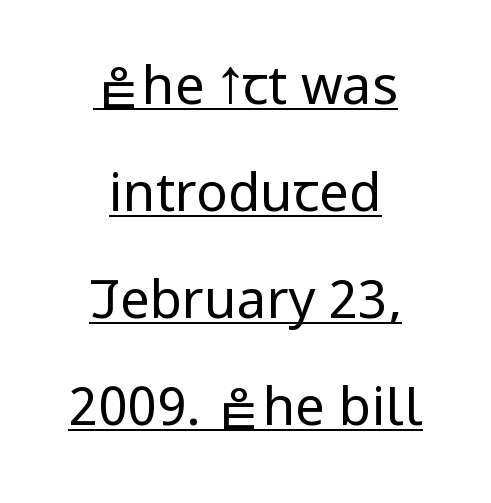
Q: Is the text bold? A: No.
Q: Is the text italic (slanted)? A: No, it is upright.
Q: Is the typeface a serif or a sans-serif typeface? A: Sans-serif.
Q: Is the text underlined? A: Yes.
Q: How is the paragraph aligned? A: Centered.
Q: Is the spacing between letters normal or unusually wide? A: Normal.
Q: Is the spacing between lines tight, normal or loose? A: Loose.
Q: Width (condensed, normal, or wide)? A: Condensed.
Q: Stroke contrast? A: Low.
Q: x-height? A: Large.
Q: Monospaced? A: No.
